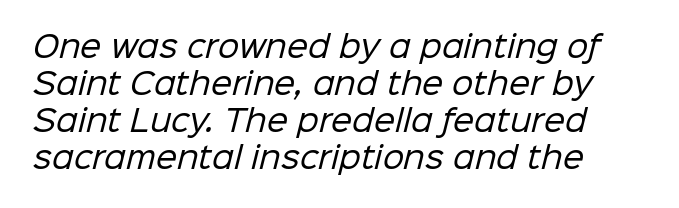
Type without underlining. Layout note: lines flush left. Are there feet on the stems? There aren't — it's a sans. Nothing unusual about the tracking: characters are spaced as the font intends.
